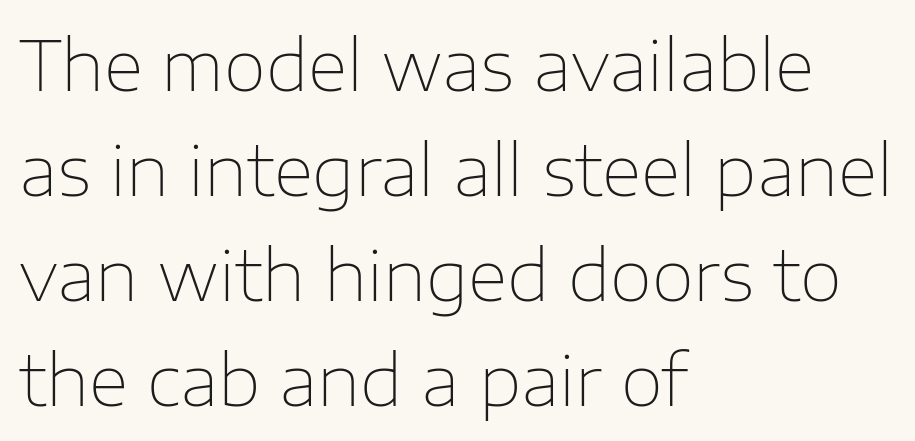
{"serif": "no", "italic": "no", "bold": "no", "weight": "thin", "width": "normal", "stroke_contrast": "low", "x_height": "medium", "monospaced": "no", "underline": "no", "align": "left", "line_spacing": "normal", "line_spacing_ratio": 1.52, "letter_spacing": "normal", "letter_spacing_em": 0.0, "glyph_px": 69}
